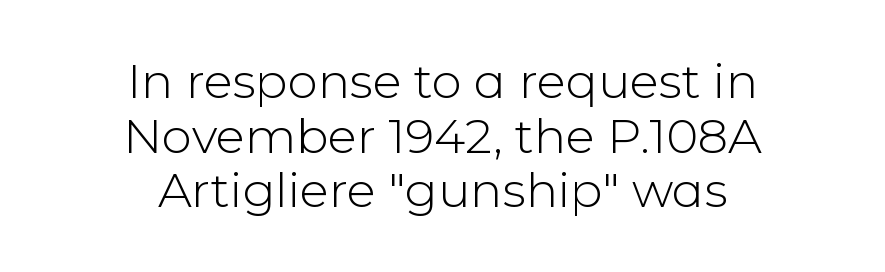
The image shows 48 px light sans-serif type, upright; set centered, tight line spacing (1.14x), normal letter spacing, not underlined; low stroke contrast and a medium x-height.
